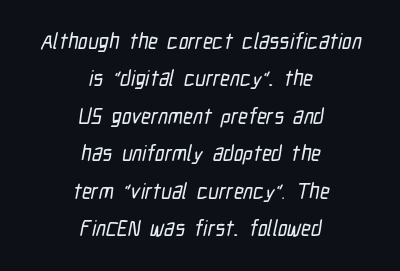
The space directly below the letters is spotless. Line starts and ends both wander, symmetrically. Students, note that the glyphs here touch the page at normal intervals.
